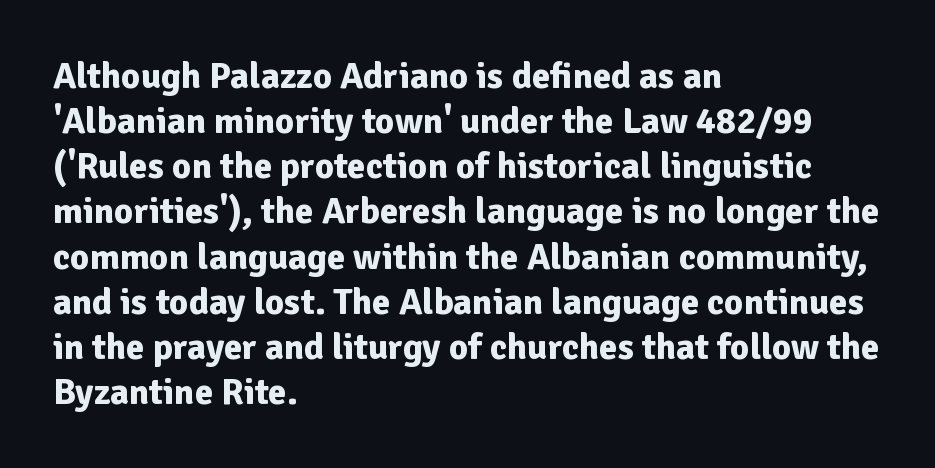
Q: Is the text bold? A: Yes.
Q: Is the text italic (slanted)? A: No, it is upright.
Q: Is the typeface a serif or a sans-serif typeface? A: Sans-serif.
Q: Is the text underlined? A: No.
Q: How is the paragraph aligned? A: Left-aligned.
Q: Is the spacing between letters normal or unusually wide? A: Normal.
Q: Width (condensed, normal, or wide)? A: Normal.
Q: Stroke contrast? A: Low.
Q: x-height? A: Medium.
Q: Monospaced? A: No.
